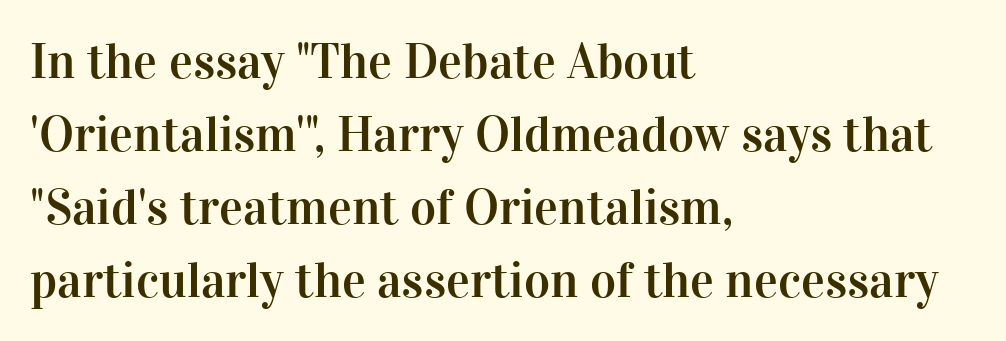
Q: Is the text italic (slanted)? A: No, it is upright.
Q: Is the typeface a serif or a sans-serif typeface? A: Serif.
Q: Is the text underlined? A: No.
Q: How is the paragraph aligned? A: Left-aligned.
Q: Is the spacing between letters normal or unusually wide? A: Normal.
Q: Is the spacing between lines tight, normal or loose? A: Normal.
Q: Width (condensed, normal, or wide)? A: Normal.
Q: Stroke contrast? A: High.
Q: x-height? A: Medium.
Q: Monospaced? A: No.
